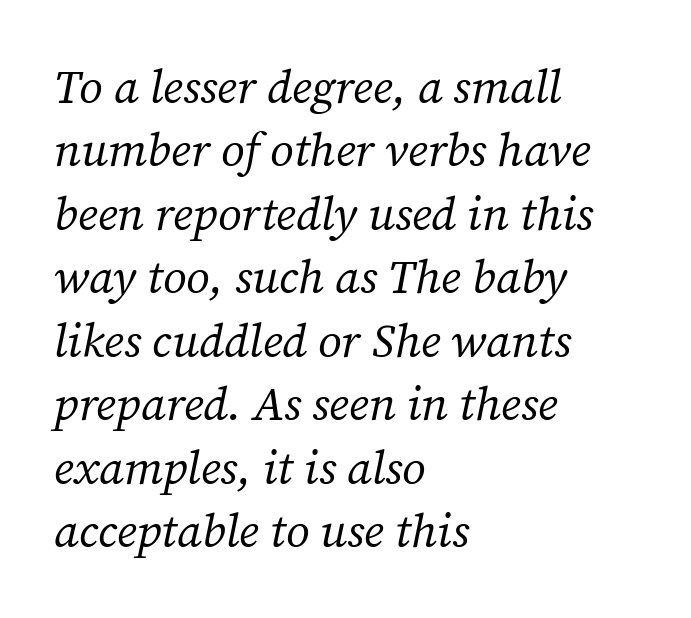
{"serif": "yes", "italic": "yes", "lean": "right", "slant_degrees": 12, "bold": "no", "weight": "regular", "width": "normal", "stroke_contrast": "medium", "x_height": "medium", "monospaced": "no", "underline": "no", "align": "left", "line_spacing": "normal", "line_spacing_ratio": 1.35, "letter_spacing": "normal", "letter_spacing_em": 0.0, "glyph_px": 47}
